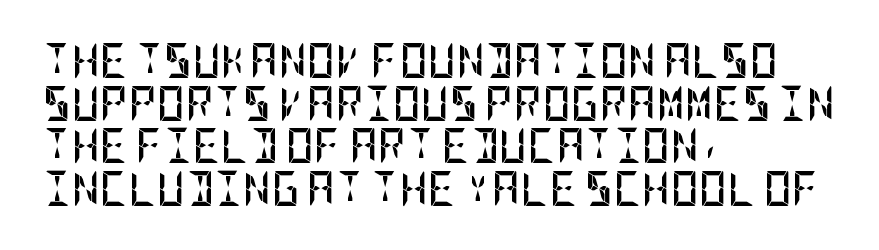
Q: Is the text bold? A: Yes.
Q: Is the text italic (slanted)? A: No, it is upright.
Q: Is the typeface a serif or a sans-serif typeface? A: Sans-serif.
Q: Is the text underlined? A: No.
Q: How is the paragraph aligned? A: Left-aligned.
Q: Is the spacing between letters normal or unusually wide? A: Normal.
Q: Width (condensed, normal, or wide)? A: Condensed.
Q: Stroke contrast? A: Low.
Q: x-height? A: Large.
